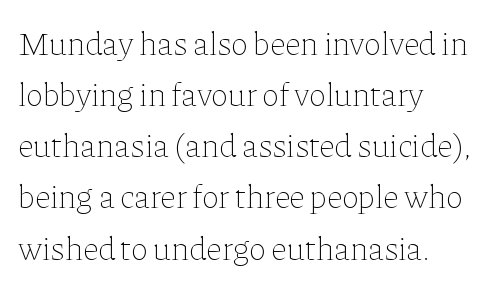
Caption: standard tracking, unaltered. The lettering stays uniformly vertical, giving the passage a roman look. Only glyphs here, with clear space below each row. The face used here is proportionally spaced, like ordinary book or web type.
